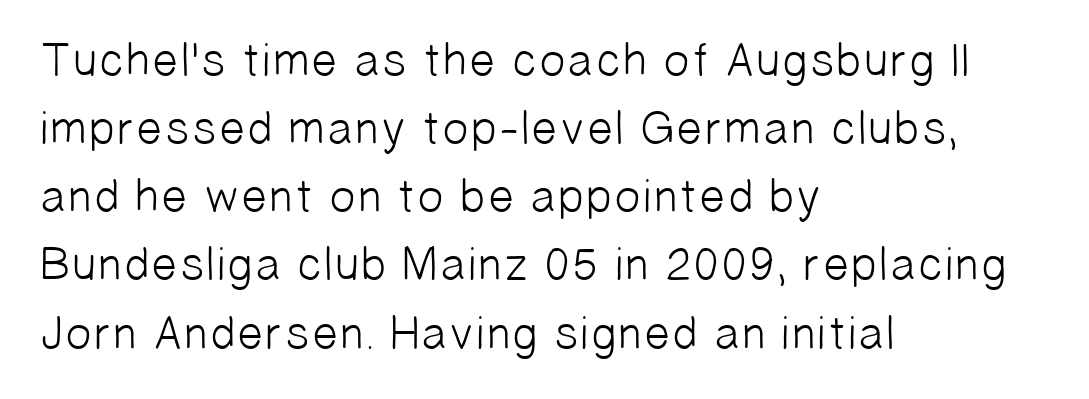
Q: Is the text bold? A: No.
Q: Is the typeface a serif or a sans-serif typeface? A: Sans-serif.
Q: Is the text underlined? A: No.
Q: How is the paragraph aligned? A: Left-aligned.
Q: Is the spacing between letters normal or unusually wide? A: Normal.
Q: Is the spacing between lines tight, normal or loose? A: Normal.
Q: Width (condensed, normal, or wide)? A: Normal.
Q: Stroke contrast? A: Low.
Q: x-height? A: Medium.
Q: Monospaced? A: No.
